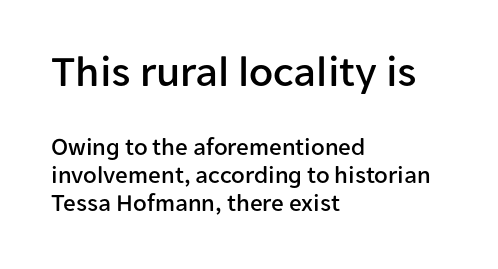
{"serif": "no", "italic": "no", "width": "normal", "stroke_contrast": "low", "x_height": "medium", "monospaced": "no", "underline": "no", "align": "left", "line_spacing": "tight", "line_spacing_ratio": 1.11, "letter_spacing": "normal", "letter_spacing_em": 0.0, "larger_block": "first", "size_ratio": 1.76, "glyph_px": 44}
